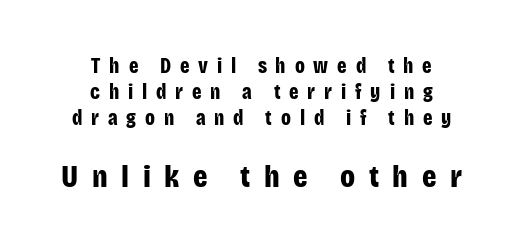
Short and long lines alike share a common midpoint. Scale increases going downward across the two blocks. Substantial extra tracking has been applied to these lines. Quick note: underline off. The letters advance in unequal steps, a hallmark of proportional type.
